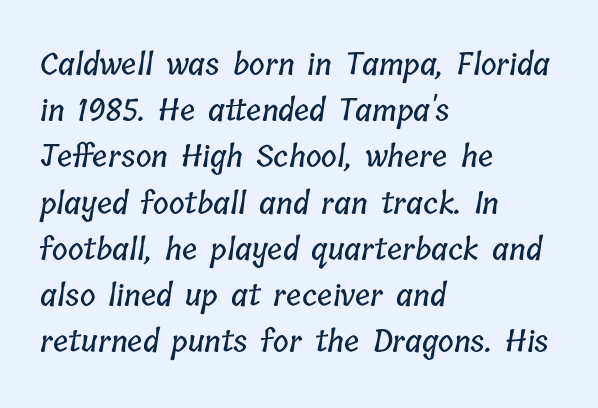
{"width": "condensed", "stroke_contrast": "low", "x_height": "medium", "monospaced": "no", "underline": "no", "align": "left", "line_spacing": "normal", "line_spacing_ratio": 1.54, "letter_spacing": "normal", "letter_spacing_em": 0.0, "glyph_px": 30}
